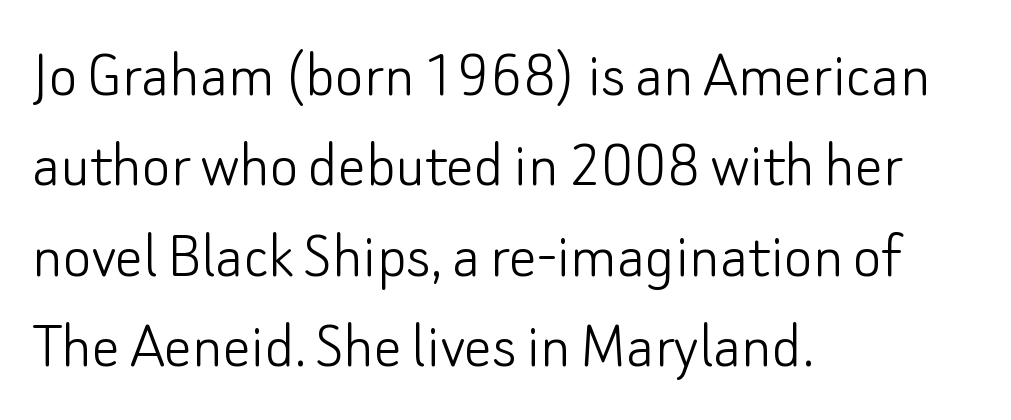
Glance below the letters and you will spot only blank space. The horizontal fit of the characters is conventional and even. A typesetter would call this leading conventional body-copy spacing. The letters advance in unequal steps, a hallmark of proportional type. I'd call this a sans setting — the letters go barefoot. Counters stay open thanks to moderate or lighter strokes.
